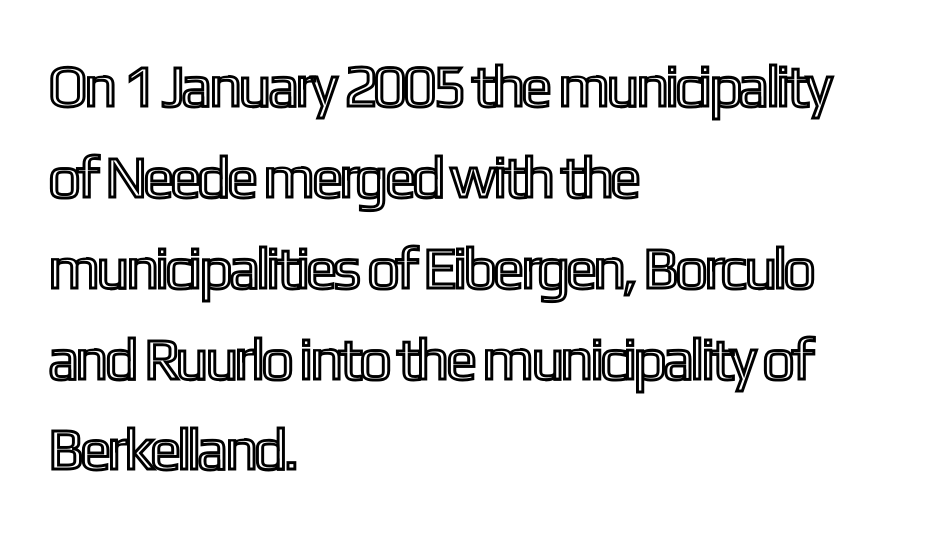
Q: Is the text italic (slanted)? A: No, it is upright.
Q: Is the text underlined? A: No.
Q: How is the paragraph aligned? A: Left-aligned.
Q: Is the spacing between letters normal or unusually wide? A: Normal.
Q: Is the spacing between lines tight, normal or loose? A: Normal.
Q: Width (condensed, normal, or wide)? A: Condensed.
Q: x-height? A: Medium.
Q: Monospaced? A: No.
